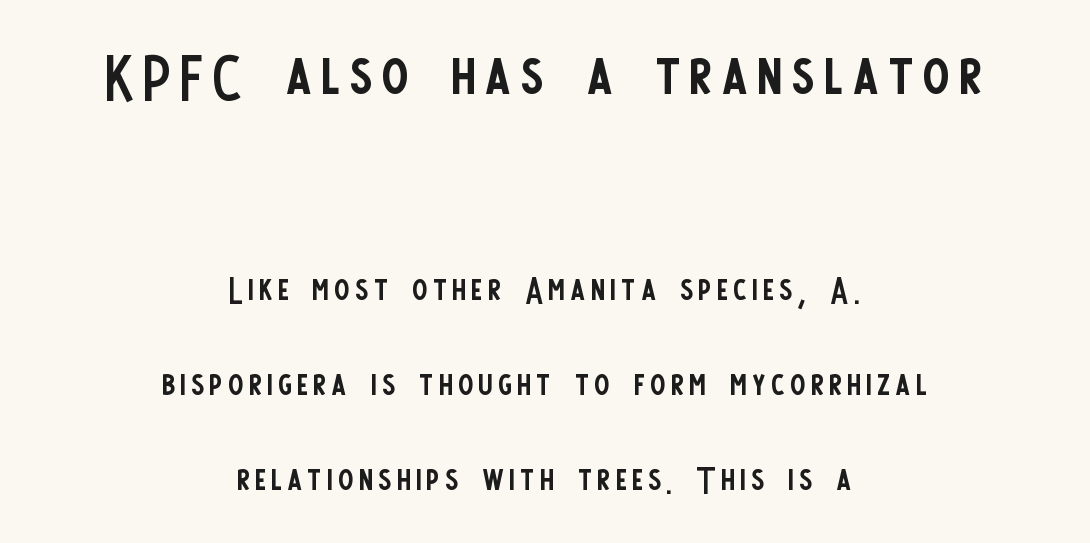
The image shows 79 px regular-weight, condensed sans-serif type, upright; set centered, loose line spacing (2.11x), not underlined; the first (top) block is 1.76x larger; low stroke contrast and a large x-height.
